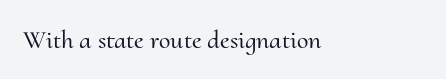
{"italic": "no", "underline": "no", "align": "left", "letter_spacing": "normal", "letter_spacing_em": 0.0, "glyph_px": 26}
